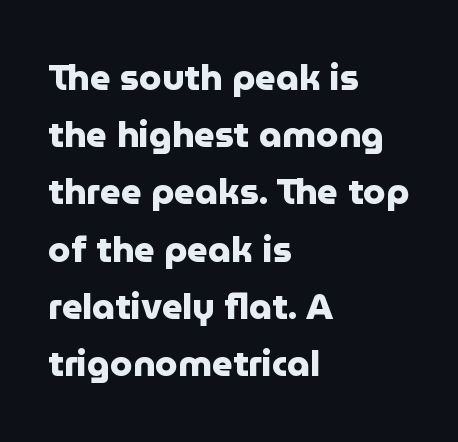
The image shows 36 px heavy sans-serif type, upright; set left-aligned, normal line spacing (1.59x), normal letter spacing, not underlined; low stroke contrast and a medium x-height.
